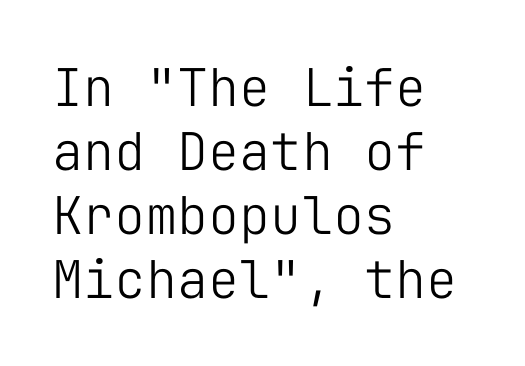
{"serif": "no", "italic": "no", "bold": "no", "weight": "light", "width": "normal", "stroke_contrast": "low", "x_height": "medium", "monospaced": "yes", "underline": "no", "align": "left", "line_spacing_ratio": 1.23, "letter_spacing": "normal", "letter_spacing_em": 0.0, "glyph_px": 52}
